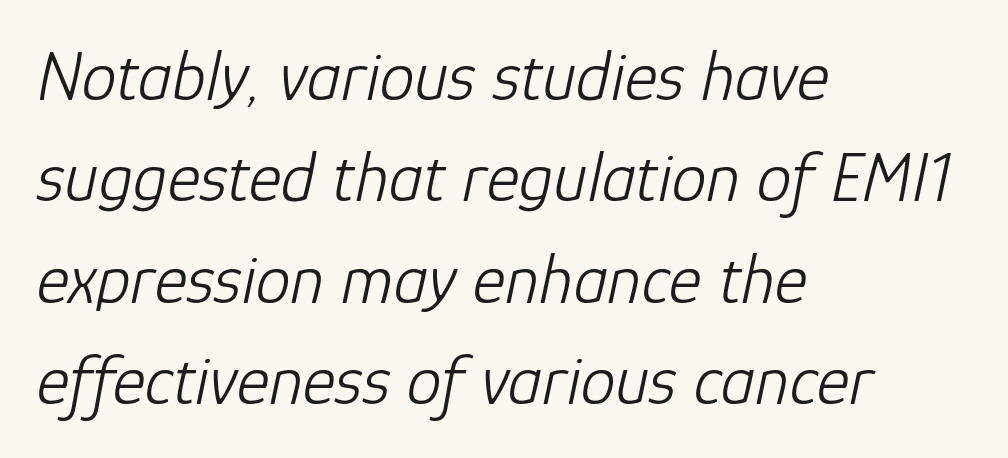
{"italic": "yes", "lean": "right", "slant_degrees": 12, "bold": "no", "weight": "light", "width": "normal", "stroke_contrast": "low", "x_height": "medium", "monospaced": "no", "underline": "no", "align": "left", "line_spacing": "normal", "line_spacing_ratio": 1.45, "letter_spacing": "normal", "letter_spacing_em": 0.0, "glyph_px": 70}
